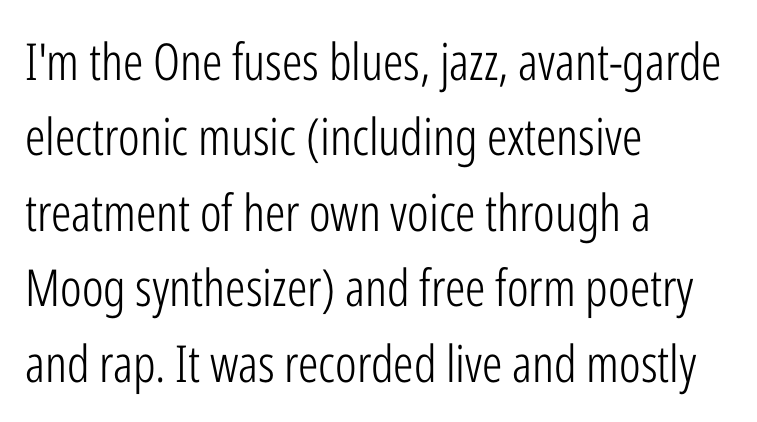
The image shows 51 px light, condensed sans-serif type, upright; set left-aligned, normal line spacing (1.48x), normal letter spacing, not underlined; low stroke contrast and a medium x-height.
